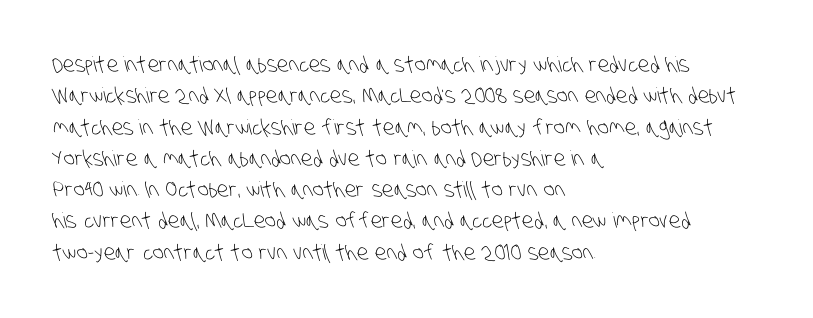
Q: Is the text bold? A: No.
Q: Is the text underlined? A: No.
Q: How is the paragraph aligned? A: Left-aligned.
Q: Is the spacing between letters normal or unusually wide? A: Normal.
Q: Is the spacing between lines tight, normal or loose? A: Normal.
